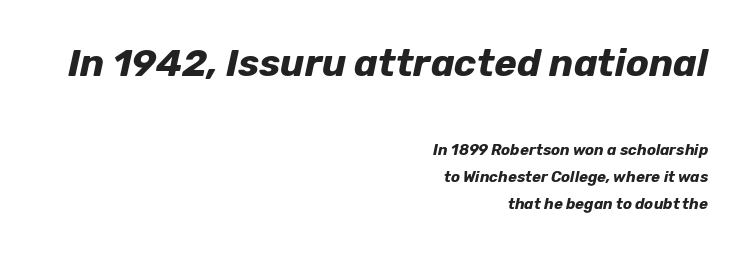
Q: Is the text bold? A: Yes.
Q: Is the text italic (slanted)? A: Yes, it leans right by about 12 degrees.
Q: Is the text underlined? A: No.
Q: How is the paragraph aligned? A: Right-aligned.
Q: Is the spacing between letters normal or unusually wide? A: Normal.
Q: Which block of text is set in a larger size, the first (top) or the second (bottom)? A: The first (top) one.
Q: Width (condensed, normal, or wide)? A: Normal.
Q: Stroke contrast? A: Low.
Q: x-height? A: Medium.
Q: Monospaced? A: No.
